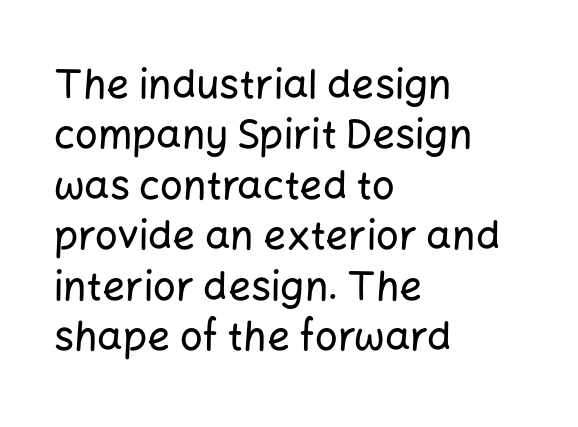
Q: Is the text italic (slanted)? A: No, it is upright.
Q: Is the typeface a serif or a sans-serif typeface? A: Sans-serif.
Q: Is the text underlined? A: No.
Q: How is the paragraph aligned? A: Left-aligned.
Q: Is the spacing between letters normal or unusually wide? A: Normal.
Q: Is the spacing between lines tight, normal or loose? A: Normal.
Q: Width (condensed, normal, or wide)? A: Normal.
Q: Stroke contrast? A: Low.
Q: x-height? A: Medium.
Q: Monospaced? A: No.
